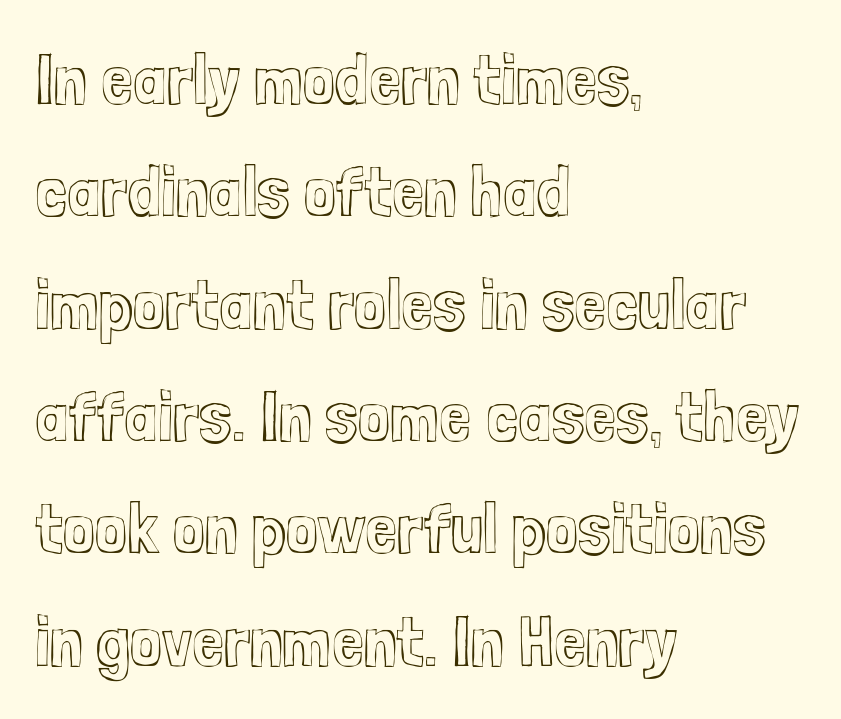
Rows of type keep a routine distance in the vertical direction. Between one letter and the next there's only the usual sliver of space. Unlike italic type, these characters show no tilt at all. The paragraph shown leans on its left margin. Glance below the letters and you will spot only blank space. These lines are rendered in a variable-pitch font.
